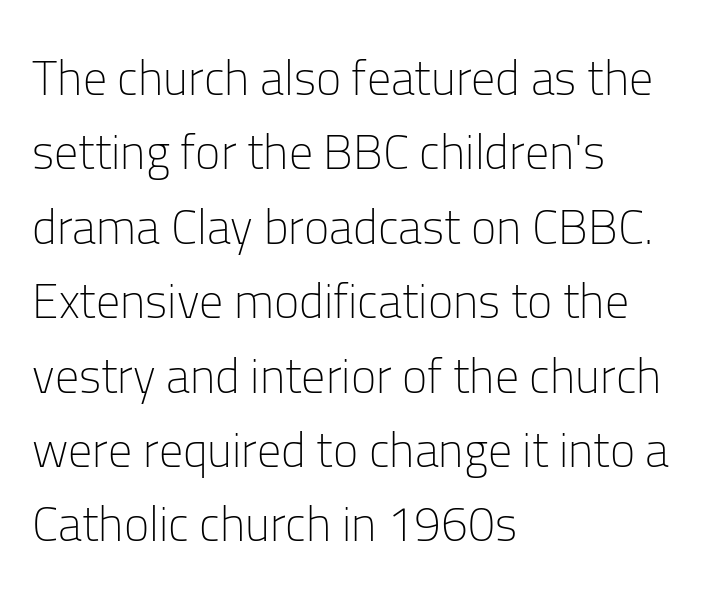
Q: Is the text bold? A: No.
Q: Is the text italic (slanted)? A: No, it is upright.
Q: Is the typeface a serif or a sans-serif typeface? A: Sans-serif.
Q: Is the text underlined? A: No.
Q: How is the paragraph aligned? A: Left-aligned.
Q: Is the spacing between letters normal or unusually wide? A: Normal.
Q: Is the spacing between lines tight, normal or loose? A: Normal.
Q: Width (condensed, normal, or wide)? A: Normal.
Q: Stroke contrast? A: Low.
Q: x-height? A: Medium.
Q: Monospaced? A: No.
